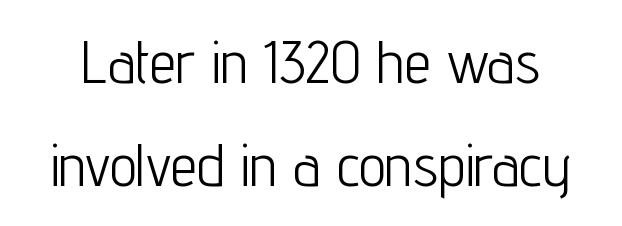
Character widths vary here, with narrow letters taking less room than wide ones. These lines are composed in type without serifs. Quick note: underline off. Posture: vertical. Tracking value appears to be zero — textbook default spacing. Is this a heavy cut? Hardly; it is regular or lighter.
